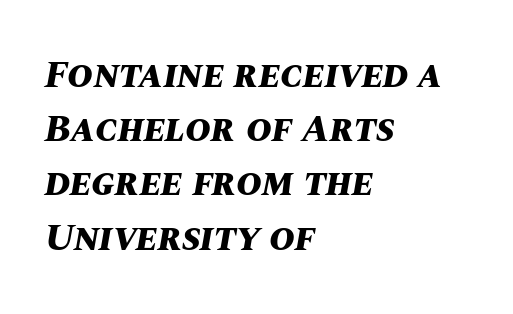
Unmarked baselines from the first word to the last. Regarding leading, the lines here are spaced in the standard way. The passage shown is typed in a proportional face where columns would drift. The glyphs have the mass of a bold cut. These lines are set flush left with a ragged right edge.
